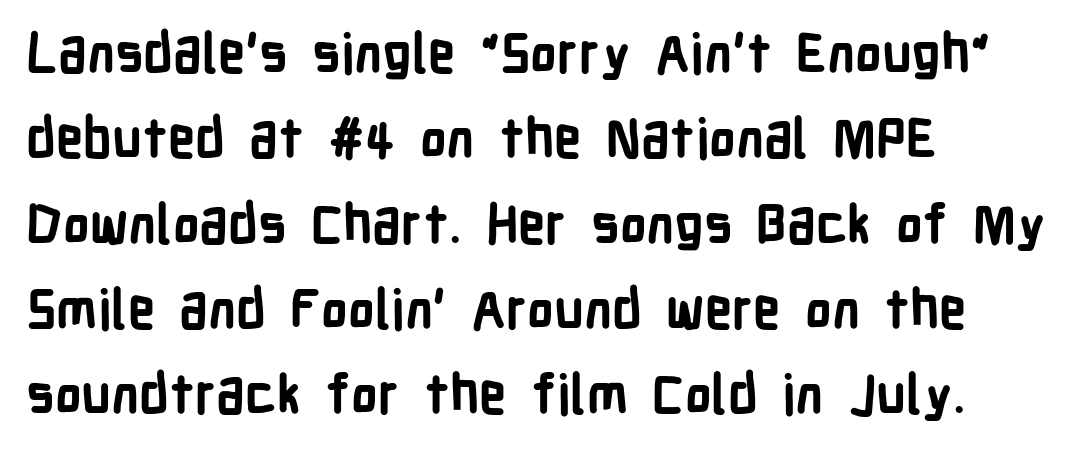
The image shows 54 px bold, condensed sans-serif type, upright; set left-aligned, normal line spacing (1.58x), normal letter spacing, not underlined; low stroke contrast and a medium x-height.
